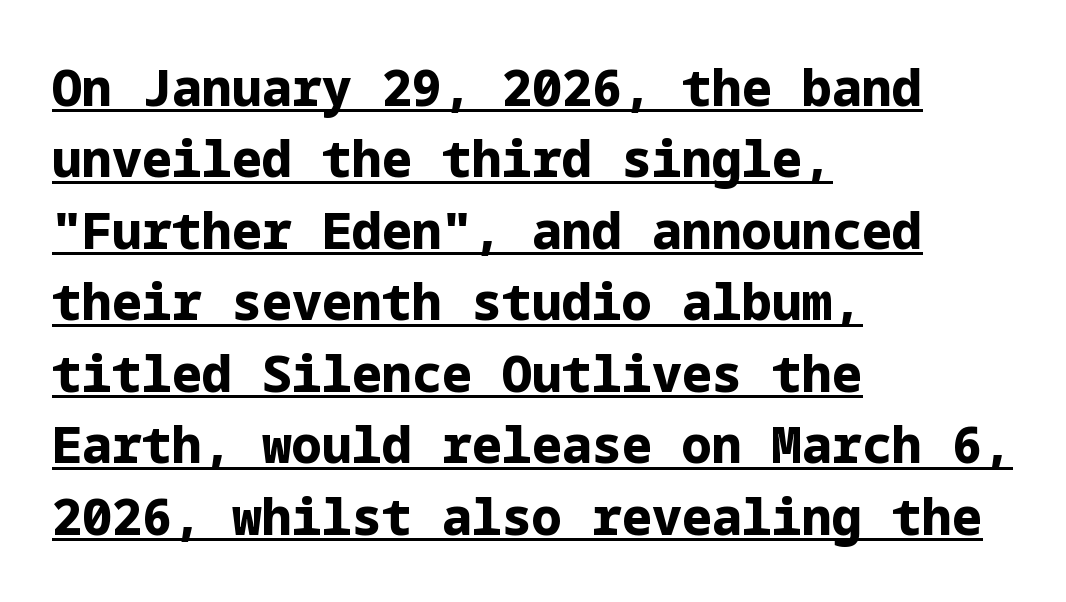
Q: Is the text bold? A: Yes.
Q: Is the text italic (slanted)? A: No, it is upright.
Q: Is the typeface a serif or a sans-serif typeface? A: Sans-serif.
Q: Is the text underlined? A: Yes.
Q: How is the paragraph aligned? A: Left-aligned.
Q: Is the spacing between letters normal or unusually wide? A: Normal.
Q: Is the spacing between lines tight, normal or loose? A: Normal.
Q: Width (condensed, normal, or wide)? A: Normal.
Q: Stroke contrast? A: Low.
Q: x-height? A: Medium.
